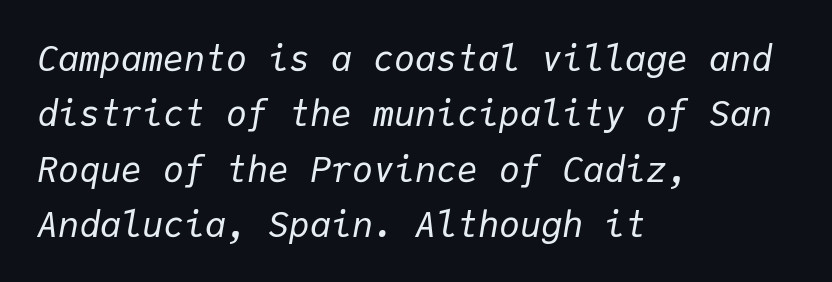
{"italic": "yes", "lean": "right", "slant_degrees": 9, "bold": "no", "weight": "regular", "width": "normal", "stroke_contrast": "low", "x_height": "medium", "monospaced": "yes", "underline": "no", "align": "left", "line_spacing": "normal", "line_spacing_ratio": 1.58, "letter_spacing": "normal", "letter_spacing_em": 0.0, "glyph_px": 35}
